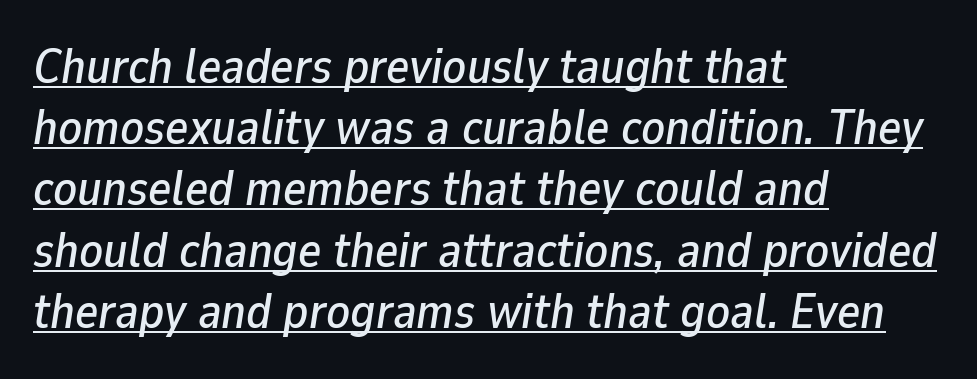
The lines in this sample share a left origin and differ only in where they stop. Notice how descenders clear the ascenders below comfortably — that's standard leading. Inter-character spacing is left at the font's built-in metrics. The sample's only ornament is a line tracing under the words. Note the varied advance widths — an 'i' is clearly narrower than an 'm'. The axis of the letterforms is tilted away from vertical.
